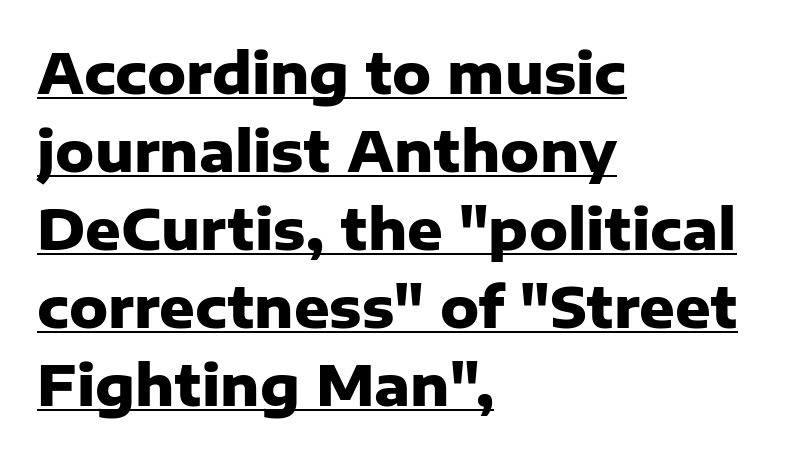
Q: Is the text bold? A: Yes.
Q: Is the text italic (slanted)? A: No, it is upright.
Q: Is the typeface a serif or a sans-serif typeface? A: Sans-serif.
Q: Is the text underlined? A: Yes.
Q: How is the paragraph aligned? A: Left-aligned.
Q: Is the spacing between letters normal or unusually wide? A: Normal.
Q: Is the spacing between lines tight, normal or loose? A: Normal.
Q: Width (condensed, normal, or wide)? A: Normal.
Q: Stroke contrast? A: Low.
Q: x-height? A: Medium.
Q: Monospaced? A: No.
